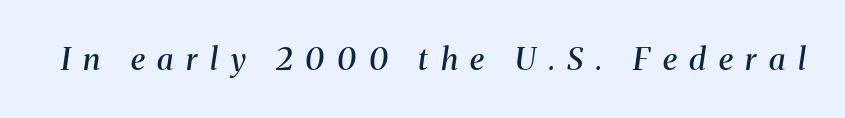
The image shows 31 px semibold serif type, italic (leaning right); set unusually wide letter spacing (+0.41 em), not underlined; medium stroke contrast and a medium x-height.
